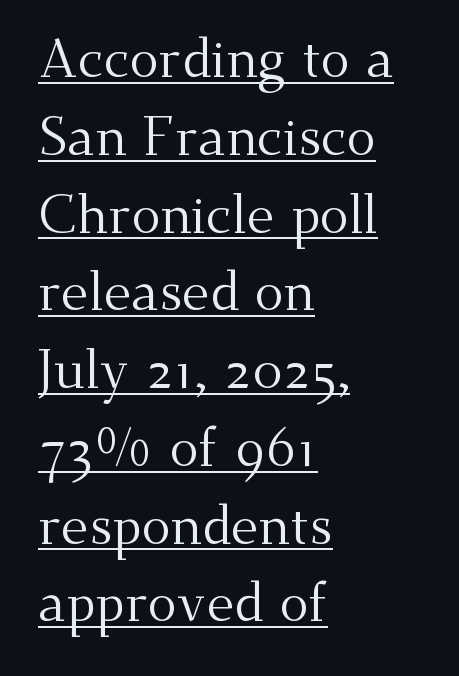
Weight: not bold — regular or lighter. The face used here appears with an underline applied. The line texture is even and compact thanks to regular tracking. Horizontal alignment here is leftward, the default for most running prose. The rendering uses natural spacing where letterforms have individual widths.
